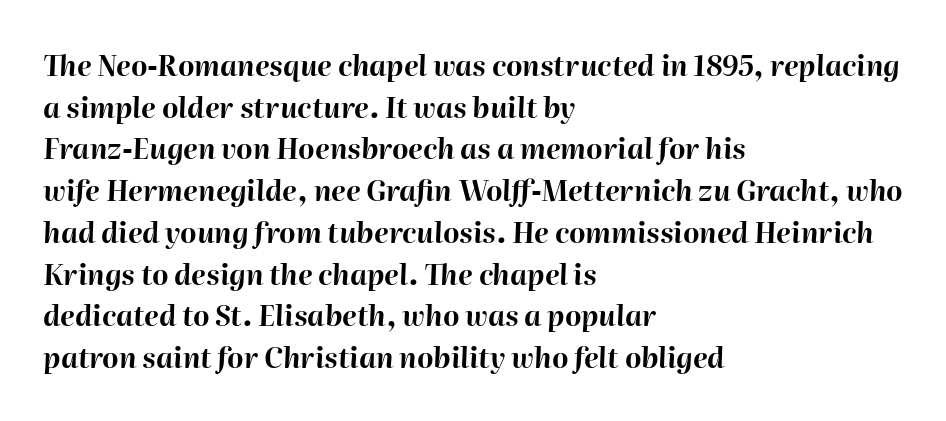
Q: Is the text bold? A: Yes.
Q: Is the text italic (slanted)? A: Yes, it leans right by about 2 degrees.
Q: Is the text underlined? A: No.
Q: How is the paragraph aligned? A: Left-aligned.
Q: Is the spacing between letters normal or unusually wide? A: Normal.
Q: Is the spacing between lines tight, normal or loose? A: Normal.
Q: Width (condensed, normal, or wide)? A: Normal.
Q: Stroke contrast? A: High.
Q: x-height? A: Medium.
Q: Monospaced? A: No.
